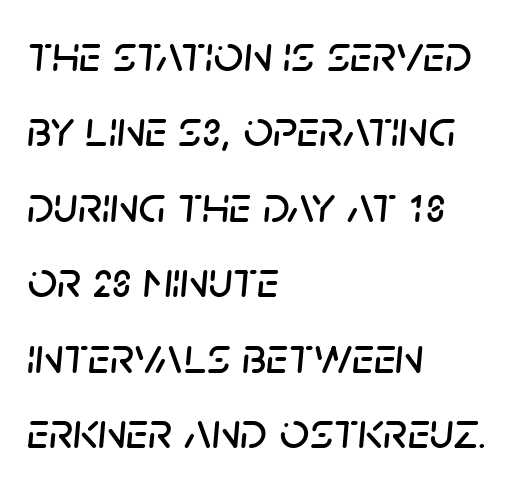
{"italic": "yes", "lean": "right", "slant_degrees": 5, "width": "normal", "stroke_contrast": "low", "x_height": "large", "monospaced": "no", "underline": "no", "align": "left", "line_spacing": "normal", "line_spacing_ratio": 1.45, "letter_spacing": "normal", "letter_spacing_em": 0.0, "glyph_px": 52}
